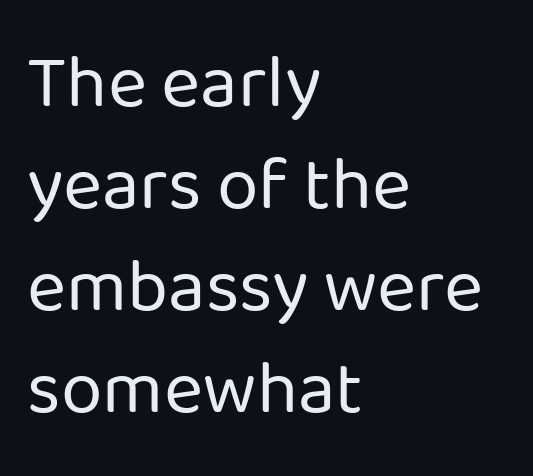
{"serif": "no", "italic": "no", "bold": "no", "weight": "regular", "width": "normal", "stroke_contrast": "low", "x_height": "medium", "monospaced": "no", "underline": "no", "align": "left", "line_spacing": "normal", "line_spacing_ratio": 1.36, "letter_spacing": "normal", "letter_spacing_em": 0.0, "glyph_px": 75}
